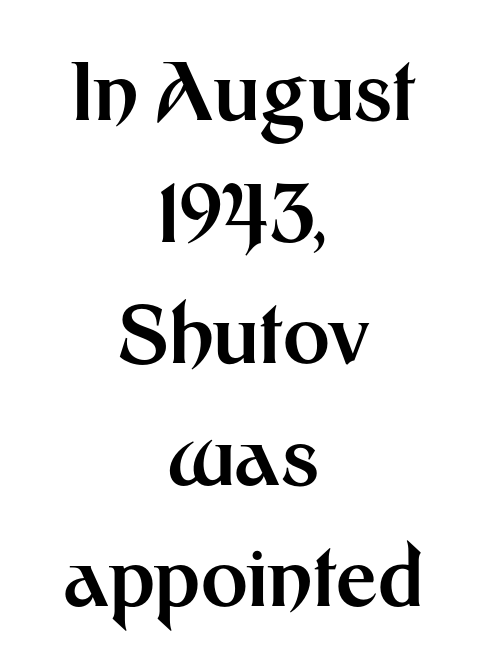
The image shows 80 px bold sans-serif type, upright; set centered, normal line spacing (1.52x), normal letter spacing, not underlined; medium stroke contrast and a medium x-height.
